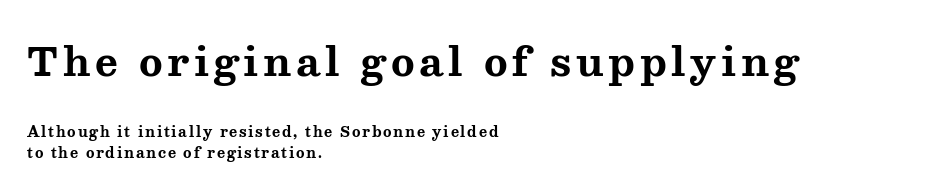
The axis of the letterforms is exactly vertical. Strong, thick strokes mark this as bold type. Examine the stroke ends and you'll spot serifs. In terms of leading, this rendering sits right in the middle. This sample is left-justified, so line endings fall wherever the words run out.
